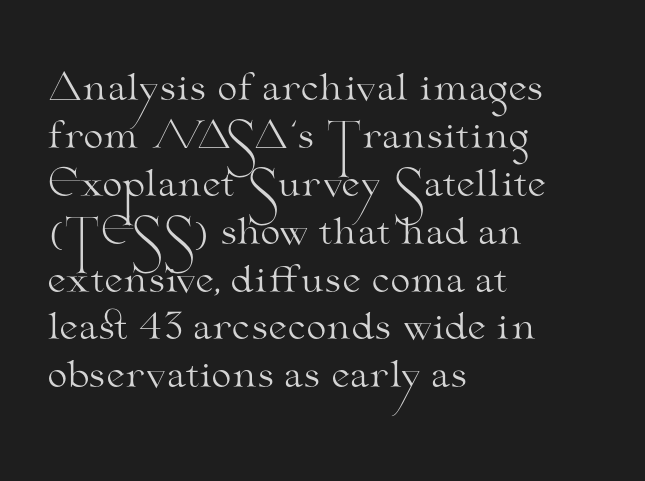
Look at the tracking — it's just the regular setting, nothing added. Line beginnings align vertically; line endings do not. Posture: straight, roman, zero tilt. Does the leading feel generous? No, just average. The font family rendered here belongs to the serif group.
